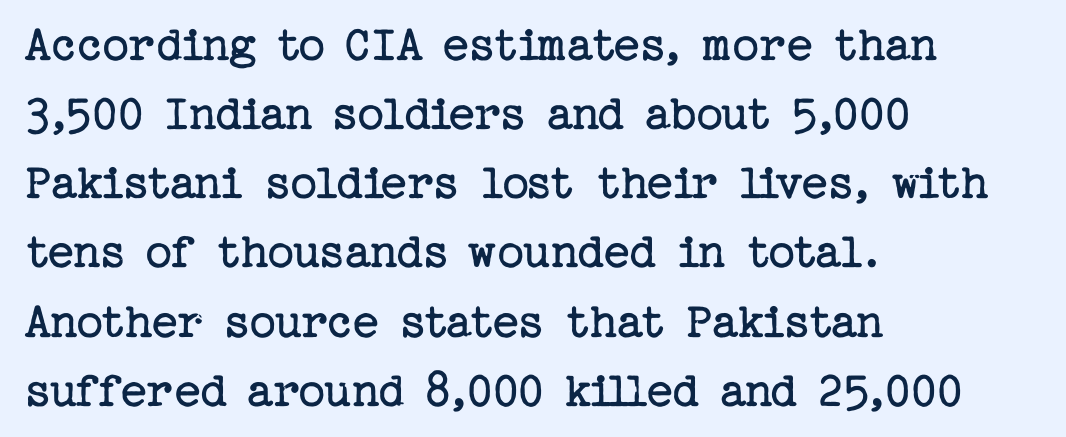
Q: Is the text bold? A: No.
Q: Is the text italic (slanted)? A: No, it is upright.
Q: Is the typeface a serif or a sans-serif typeface? A: Serif.
Q: Is the text underlined? A: No.
Q: How is the paragraph aligned? A: Left-aligned.
Q: Is the spacing between letters normal or unusually wide? A: Normal.
Q: Is the spacing between lines tight, normal or loose? A: Normal.
Q: Width (condensed, normal, or wide)? A: Normal.
Q: Stroke contrast? A: Low.
Q: x-height? A: Medium.
